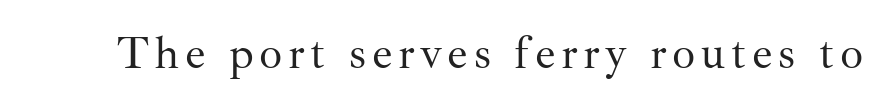
{"serif": "yes", "italic": "no", "bold": "no", "weight": "regular", "width": "normal", "stroke_contrast": "medium", "x_height": "small", "monospaced": "no", "underline": "no", "glyph_px": 46}
